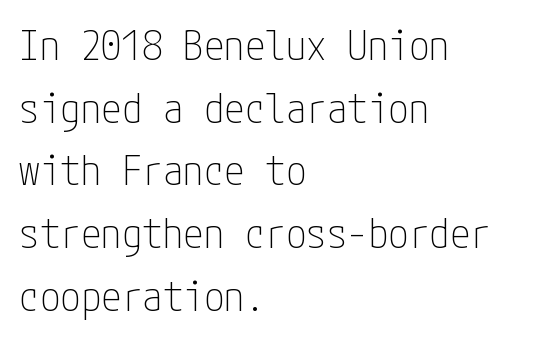
Quick note: not italic, upright. Underline: absent. There is no visible air inserted between adjacent glyphs. Typeset ragged right — the left edge is the straight one. Type style note: lacks serifs. The cut favours lightness, reaching ordinary text weight at its darkest.
